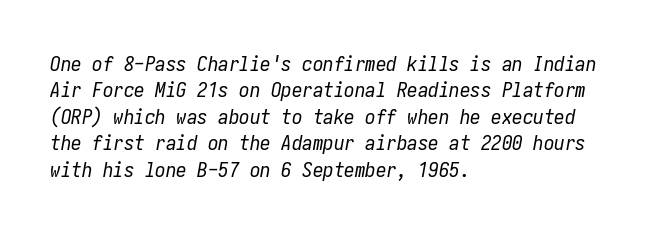
{"italic": "yes", "lean": "right", "slant_degrees": 10, "bold": "no", "underline": "no", "align": "left", "line_spacing": "normal", "line_spacing_ratio": 1.26, "letter_spacing": "normal", "letter_spacing_em": 0.0, "glyph_px": 21}
